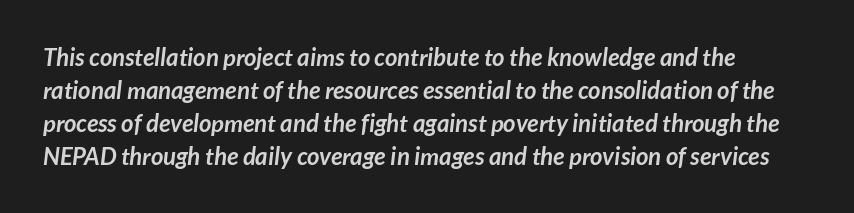
{"bold": "yes", "underline": "no", "line_spacing": "normal", "line_spacing_ratio": 1.37, "letter_spacing": "normal", "letter_spacing_em": 0.0, "glyph_px": 24}
